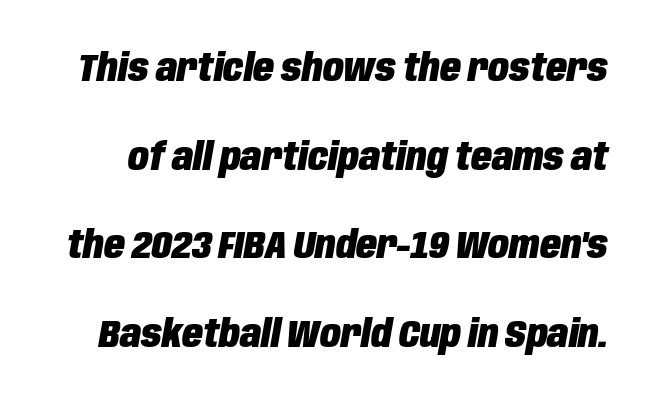
{"italic": "yes", "lean": "right", "slant_degrees": 10, "bold": "yes", "weight": "heavy", "width": "condensed", "stroke_contrast": "low", "x_height": "large", "monospaced": "no", "underline": "no", "line_spacing": "loose", "line_spacing_ratio": 2.33, "letter_spacing": "normal", "letter_spacing_em": 0.0, "glyph_px": 38}
